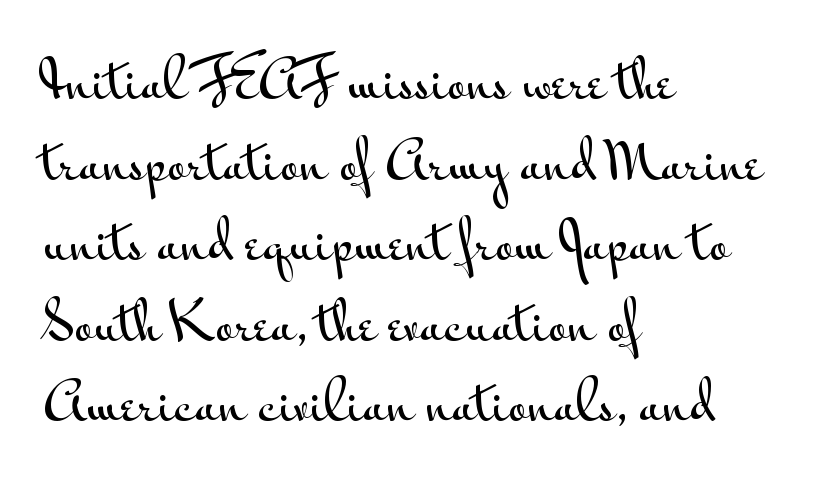
{"serif": "no", "width": "wide", "stroke_contrast": "medium", "x_height": "small", "monospaced": "no", "underline": "no", "align": "left", "line_spacing": "normal", "line_spacing_ratio": 1.55, "letter_spacing": "normal", "letter_spacing_em": 0.0, "glyph_px": 52}
